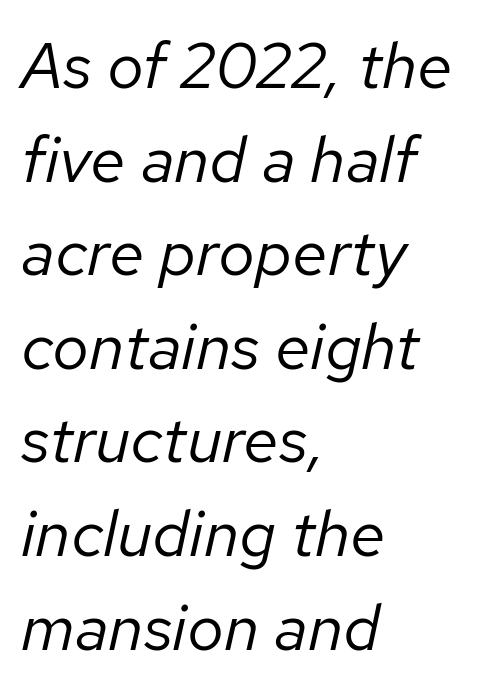
The image shows 65 px regular-weight type, italic (leaning right); set left-aligned, normal line spacing (1.44x), normal letter spacing, not underlined; low stroke contrast and a medium x-height.
